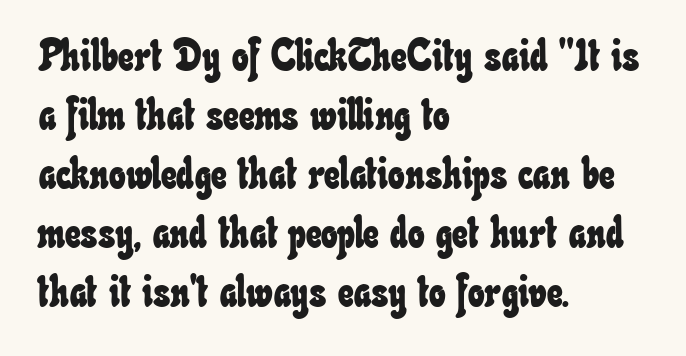
The image shows 44 px condensed type; set left-aligned, normal line spacing (1.34x), normal letter spacing, not underlined; low stroke contrast and a small x-height.
